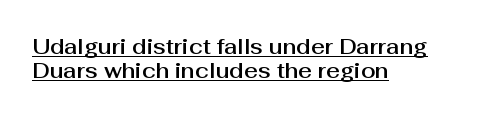
The image shows 21 px text type, upright; set left-aligned, tight line spacing (1.15x), normal letter spacing, underlined.
